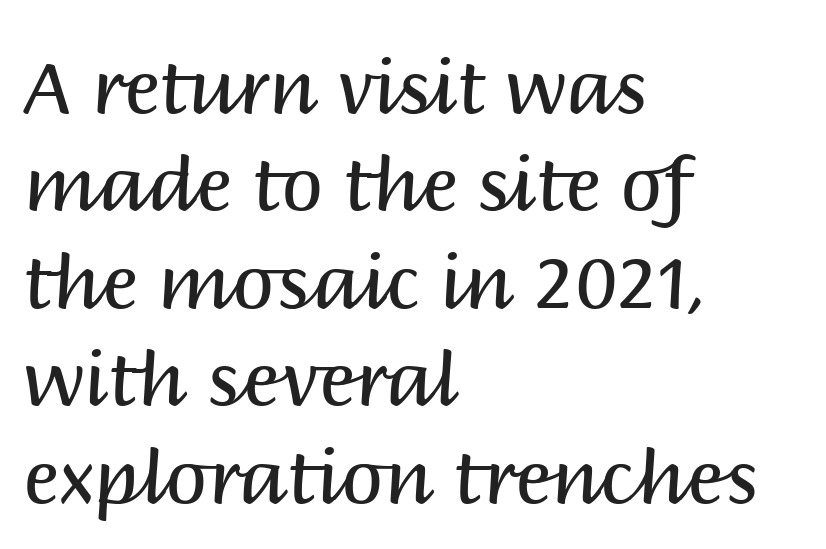
The passage shown is not bold in any degree. The paragraph shown leans on its left margin. Letter spacing: default. The rendering uses natural spacing where letterforms have individual widths.
